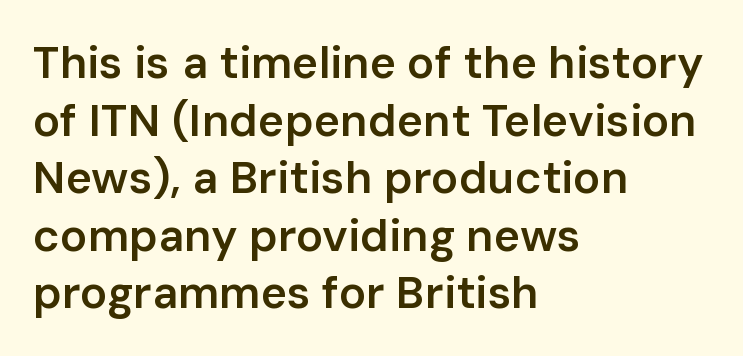
The image shows 45 px semibold sans-serif type, upright; set left-aligned, normal line spacing (1.28x), normal letter spacing, not underlined; low stroke contrast and a medium x-height.
